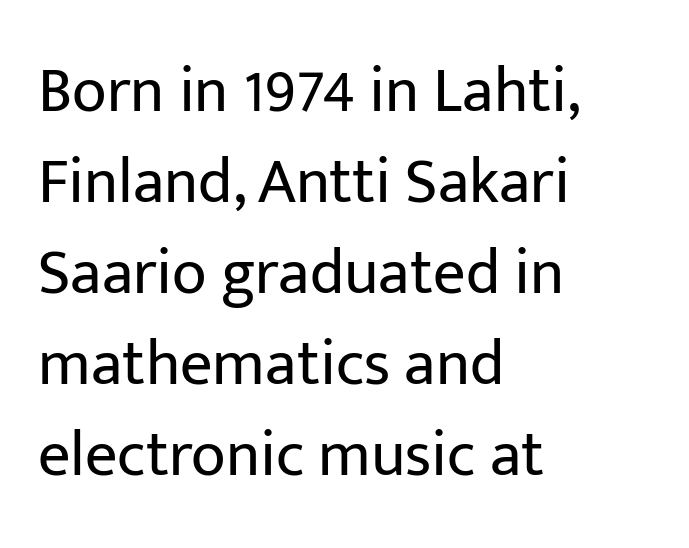
Q: Is the text bold? A: No.
Q: Is the text italic (slanted)? A: No, it is upright.
Q: Is the typeface a serif or a sans-serif typeface? A: Sans-serif.
Q: Is the text underlined? A: No.
Q: How is the paragraph aligned? A: Left-aligned.
Q: Is the spacing between letters normal or unusually wide? A: Normal.
Q: Is the spacing between lines tight, normal or loose? A: Normal.
Q: Width (condensed, normal, or wide)? A: Normal.
Q: Stroke contrast? A: Low.
Q: x-height? A: Medium.
Q: Monospaced? A: No.
